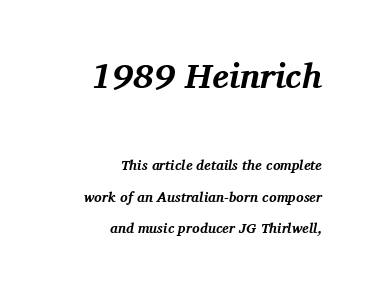
The composition opens big and finishes small. The glyphs are unaccompanied by any horizontal stroke below them. These lines are set flush right with a ragged left edge. Each letter's strokes conclude with small projecting serifs.
